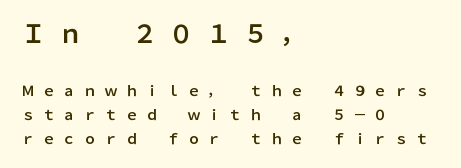
{"italic": "no", "underline": "no", "align": "left", "line_spacing": "normal", "line_spacing_ratio": 1.7, "letter_spacing": "wide", "letter_spacing_em": 0.48, "larger_block": "first", "size_ratio": 1.79, "glyph_px": 25}
